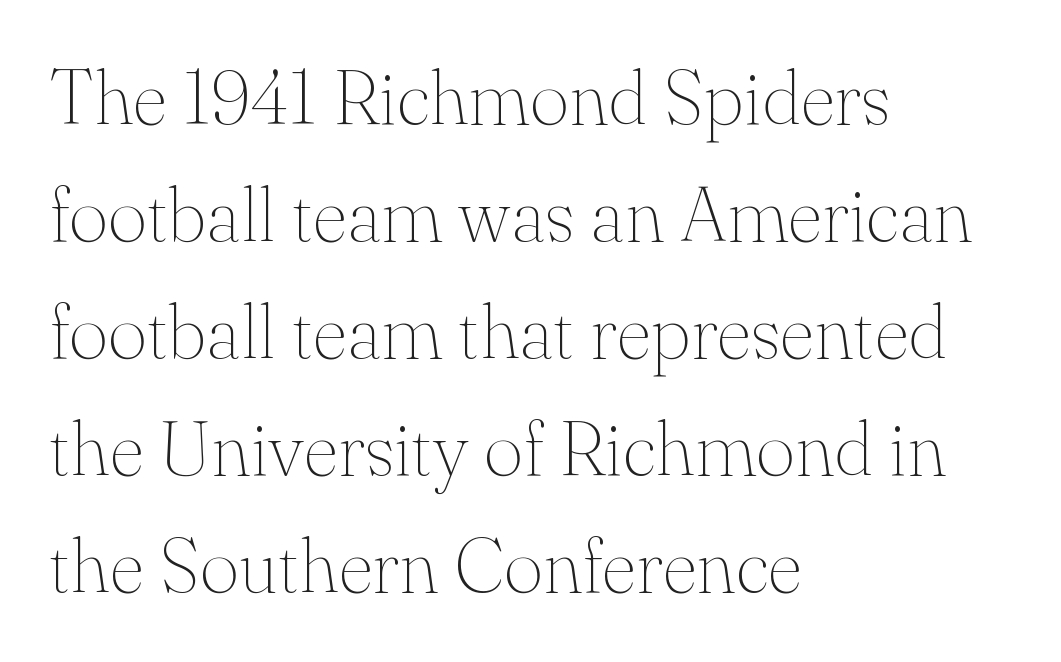
The type sits square on the baseline with zero lean. Horizontal bands of white between lines are of average thickness. Weight: regular or lighter. Words float on clear page, feet unadorned. Look at the bottom of the vertical strokes: they flare into serifs here. The line texture is even and compact thanks to regular tracking.
